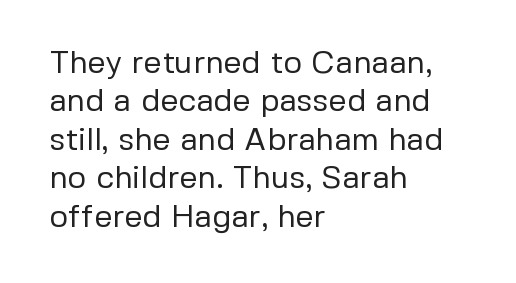
Typeset ragged right — the left edge is the straight one. Spacing verdict: proportional, widths tailored to each character. Bare-footed words on every line. Characters remain perfectly vertical along every line. Stroke mass is kept to a normal reading level or below.
